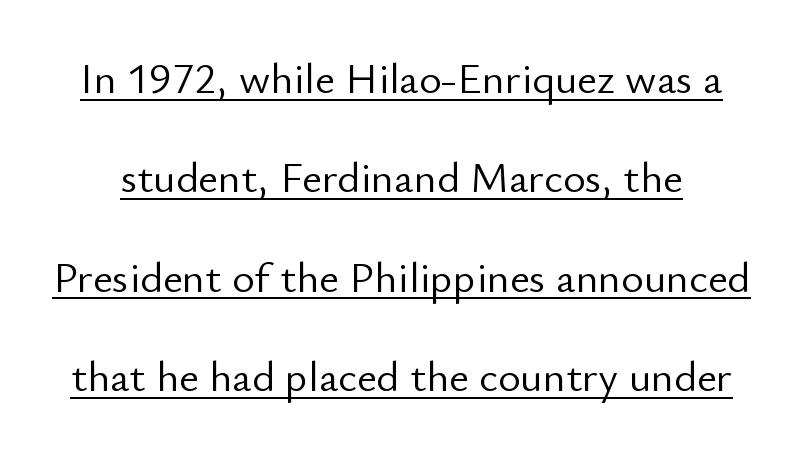
The image shows 43 px light sans-serif type, upright; set loose line spacing (2.31x), normal letter spacing, underlined; low stroke contrast and a small x-height.
